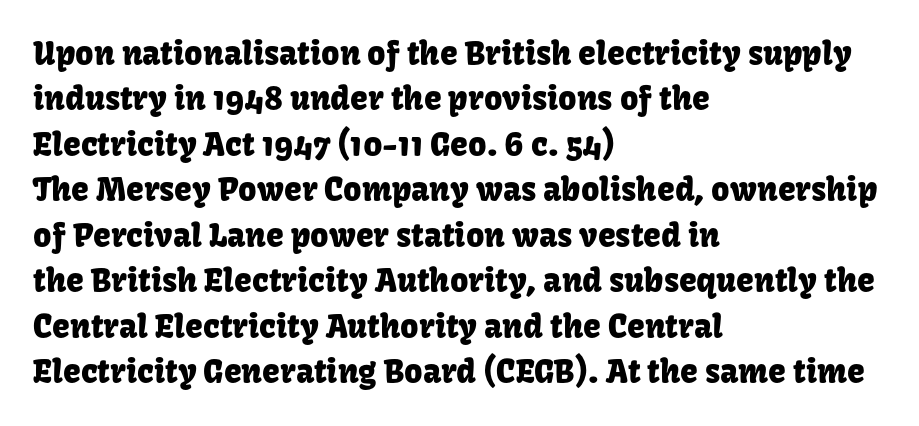
Q: Is the text italic (slanted)? A: No, it is upright.
Q: Is the typeface a serif or a sans-serif typeface? A: Sans-serif.
Q: Is the text underlined? A: No.
Q: How is the paragraph aligned? A: Left-aligned.
Q: Is the spacing between letters normal or unusually wide? A: Normal.
Q: Is the spacing between lines tight, normal or loose? A: Normal.
Q: Width (condensed, normal, or wide)? A: Normal.
Q: Stroke contrast? A: Low.
Q: x-height? A: Medium.
Q: Monospaced? A: No.
